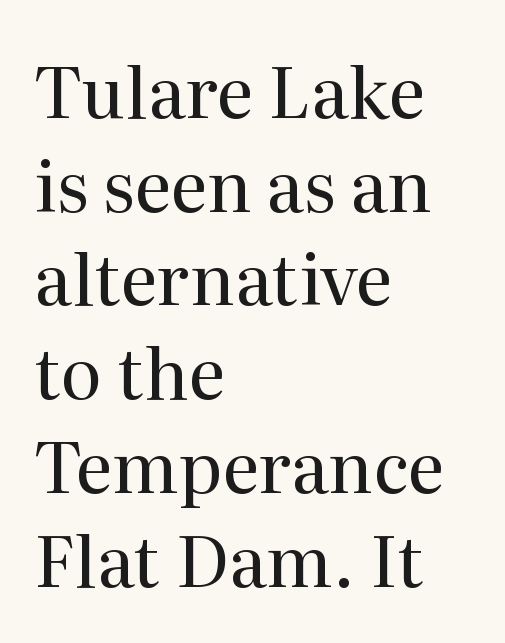
Q: Is the text bold? A: No.
Q: Is the text italic (slanted)? A: No, it is upright.
Q: Is the typeface a serif or a sans-serif typeface? A: Serif.
Q: Is the text underlined? A: No.
Q: How is the paragraph aligned? A: Left-aligned.
Q: Is the spacing between letters normal or unusually wide? A: Normal.
Q: Is the spacing between lines tight, normal or loose? A: Normal.
Q: Width (condensed, normal, or wide)? A: Normal.
Q: Stroke contrast? A: Medium.
Q: x-height? A: Medium.
Q: Monospaced? A: No.
